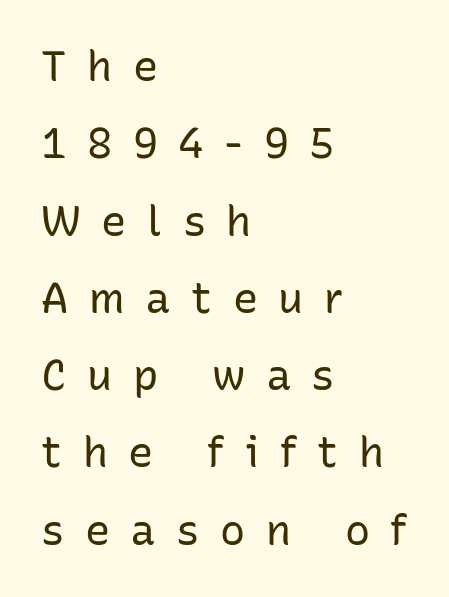
{"serif": "no", "italic": "no", "bold": "no", "weight": "regular", "width": "normal", "stroke_contrast": "low", "x_height": "medium", "monospaced": "no", "underline": "no", "align": "left", "line_spacing_ratio": 1.84, "letter_spacing": "wide", "letter_spacing_em": 0.49, "glyph_px": 42}
